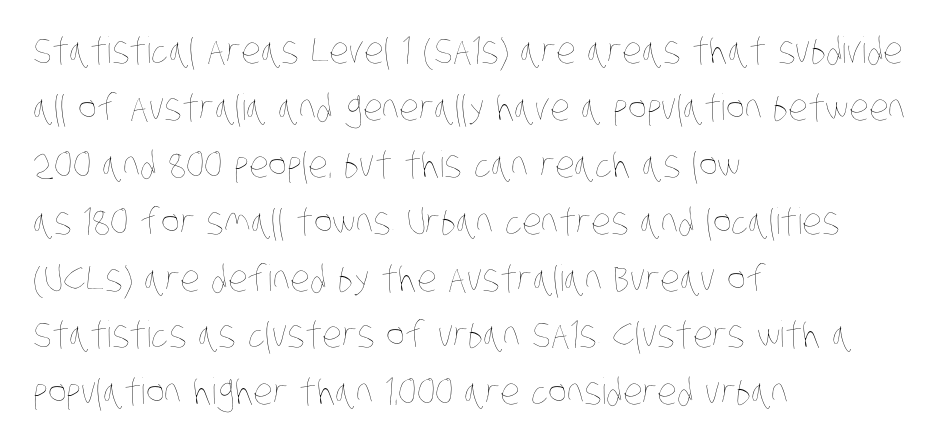
{"bold": "no", "weight": "thin", "width": "condensed", "stroke_contrast": "low", "x_height": "large", "monospaced": "no", "underline": "no", "align": "left", "line_spacing": "normal", "line_spacing_ratio": 1.58, "letter_spacing": "normal", "letter_spacing_em": 0.0, "glyph_px": 36}
